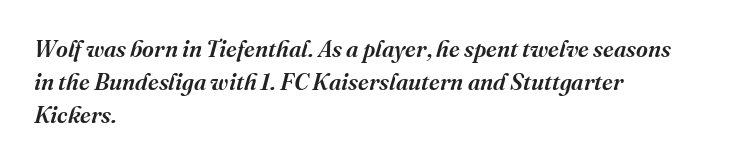
{"italic": "yes", "lean": "right", "slant_degrees": 16, "bold": "semi", "underline": "no", "align": "left", "line_spacing": "normal", "line_spacing_ratio": 1.43, "letter_spacing": "normal", "letter_spacing_em": 0.0, "glyph_px": 23}
